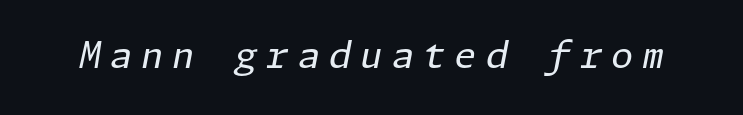
{"italic": "yes", "lean": "right", "slant_degrees": 11, "bold": "no", "weight": "regular", "width": "normal", "stroke_contrast": "low", "x_height": "medium", "underline": "no", "letter_spacing": "wide", "letter_spacing_em": 0.25, "glyph_px": 36}
